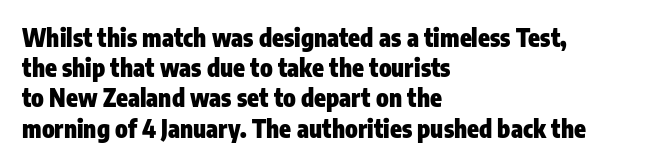
{"italic": "no", "bold": "yes", "underline": "no", "align": "left", "line_spacing": "normal", "line_spacing_ratio": 1.26, "letter_spacing": "normal", "letter_spacing_em": 0.0, "glyph_px": 24}
